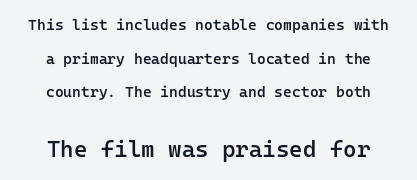
Q: Is the text bold? A: Semi-bold.
Q: Is the text italic (slanted)? A: No, it is upright.
Q: Is the text underlined? A: No.
Q: How is the paragraph aligned? A: Centered.
Q: Is the spacing between letters normal or unusually wide? A: Normal.
Q: Is the spacing between lines tight, normal or loose? A: Loose.
Q: Which block of text is set in a larger size, the first (top) or the second (bottom)? A: The second (bottom) one.
